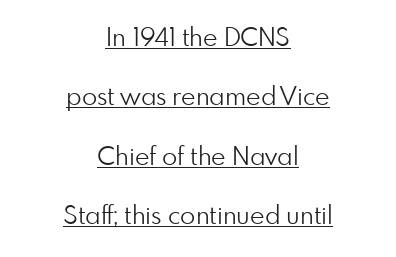
Q: Is the text bold? A: No.
Q: Is the text italic (slanted)? A: No, it is upright.
Q: Is the text underlined? A: Yes.
Q: How is the paragraph aligned? A: Centered.
Q: Is the spacing between letters normal or unusually wide? A: Normal.
Q: Is the spacing between lines tight, normal or loose? A: Loose.
